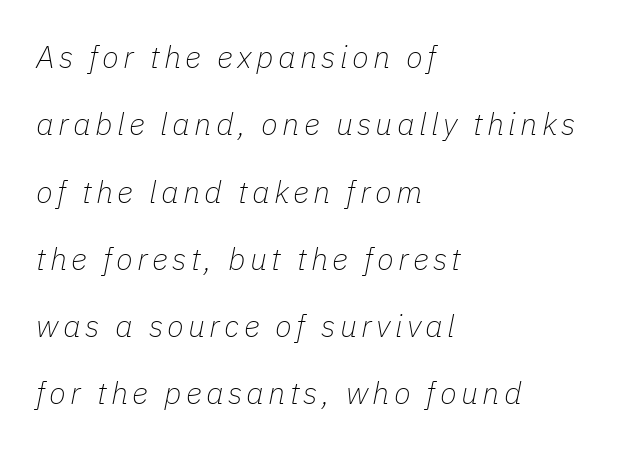
Q: Is the text bold? A: No.
Q: Is the text italic (slanted)? A: Yes, it leans right by about 11 degrees.
Q: Is the text underlined? A: No.
Q: How is the paragraph aligned? A: Left-aligned.
Q: Is the spacing between lines tight, normal or loose? A: Loose.
Q: Width (condensed, normal, or wide)? A: Normal.
Q: Stroke contrast? A: Low.
Q: x-height? A: Medium.
Q: Monospaced? A: No.
